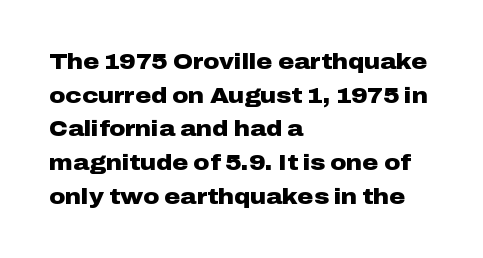
Q: Is the text bold? A: Yes.
Q: Is the text italic (slanted)? A: No, it is upright.
Q: Is the text underlined? A: No.
Q: How is the paragraph aligned? A: Left-aligned.
Q: Is the spacing between letters normal or unusually wide? A: Normal.
Q: Is the spacing between lines tight, normal or loose? A: Normal.
